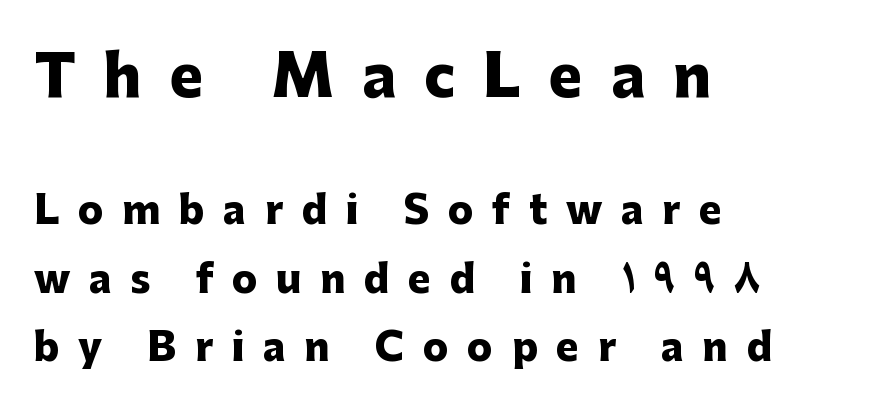
{"serif": "no", "italic": "no", "bold": "yes", "weight": "heavy", "width": "normal", "stroke_contrast": "low", "x_height": "medium", "monospaced": "no", "underline": "no", "align": "left", "line_spacing_ratio": 1.8, "letter_spacing": "wide", "letter_spacing_em": 0.49, "larger_block": "first", "size_ratio": 1.5, "glyph_px": 57}
